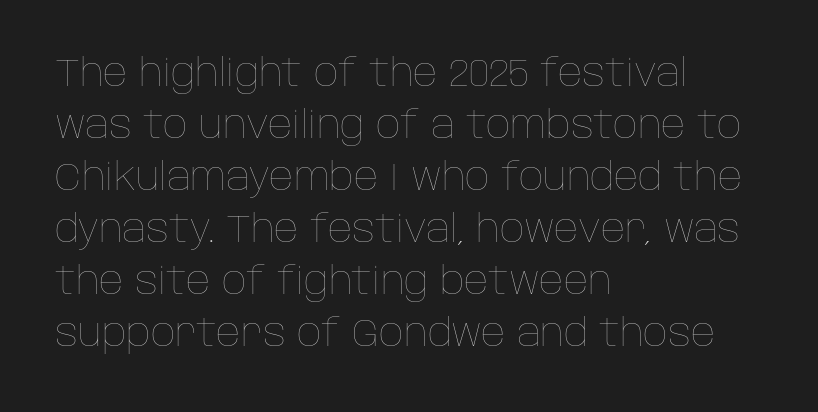
{"italic": "no", "bold": "no", "weight": "thin", "width": "normal", "stroke_contrast": "low", "x_height": "large", "monospaced": "no", "underline": "no", "align": "left", "line_spacing": "normal", "line_spacing_ratio": 1.37, "letter_spacing": "normal", "letter_spacing_em": 0.0, "glyph_px": 38}
